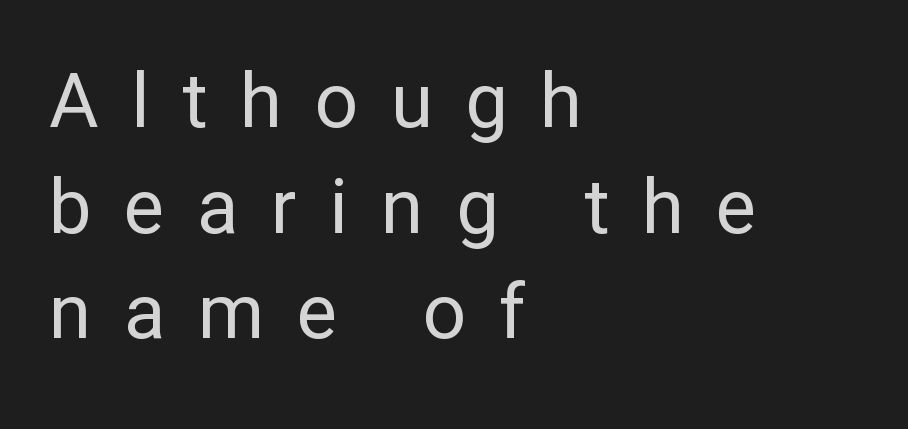
{"serif": "no", "italic": "no", "bold": "no", "weight": "regular", "width": "normal", "stroke_contrast": "low", "x_height": "medium", "monospaced": "no", "underline": "no", "align": "left", "line_spacing": "normal", "line_spacing_ratio": 1.39, "letter_spacing": "wide", "letter_spacing_em": 0.43, "glyph_px": 76}
